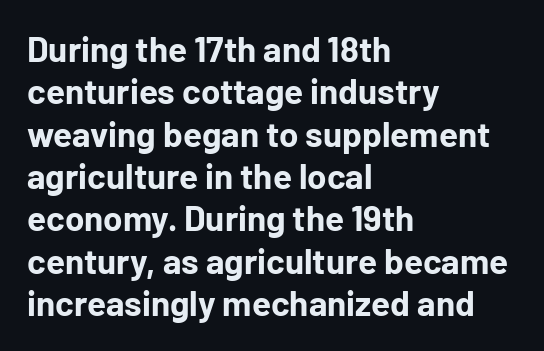
{"serif": "no", "italic": "no", "bold": "yes", "weight": "bold", "width": "normal", "stroke_contrast": "low", "x_height": "medium", "monospaced": "no", "underline": "no", "align": "left", "line_spacing_ratio": 1.21, "letter_spacing": "normal", "letter_spacing_em": 0.0, "glyph_px": 35}
